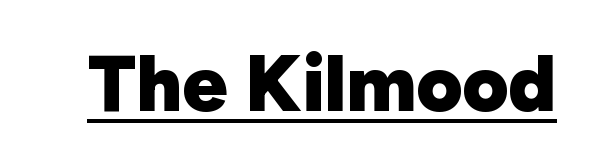
{"serif": "no", "italic": "no", "bold": "yes", "weight": "heavy", "width": "normal", "stroke_contrast": "low", "x_height": "medium", "monospaced": "no", "underline": "yes", "letter_spacing": "normal", "letter_spacing_em": 0.0, "glyph_px": 79}
